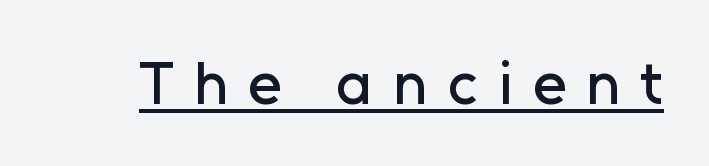
Q: Is the text italic (slanted)? A: No, it is upright.
Q: Is the typeface a serif or a sans-serif typeface? A: Sans-serif.
Q: Is the text underlined? A: Yes.
Q: Is the spacing between letters normal or unusually wide? A: Unusually wide.
Q: Width (condensed, normal, or wide)? A: Normal.
Q: Stroke contrast? A: Low.
Q: x-height? A: Medium.
Q: Monospaced? A: No.
